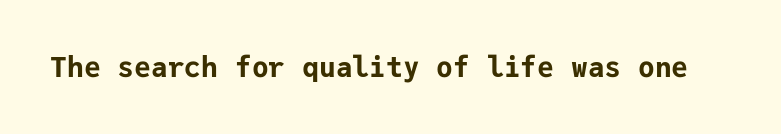
Q: Is the text bold? A: Yes.
Q: Is the text italic (slanted)? A: No, it is upright.
Q: Is the typeface a serif or a sans-serif typeface? A: Sans-serif.
Q: Is the text underlined? A: No.
Q: Is the spacing between letters normal or unusually wide? A: Normal.
Q: Width (condensed, normal, or wide)? A: Normal.
Q: Stroke contrast? A: Low.
Q: x-height? A: Medium.
Q: Monospaced? A: Yes.
